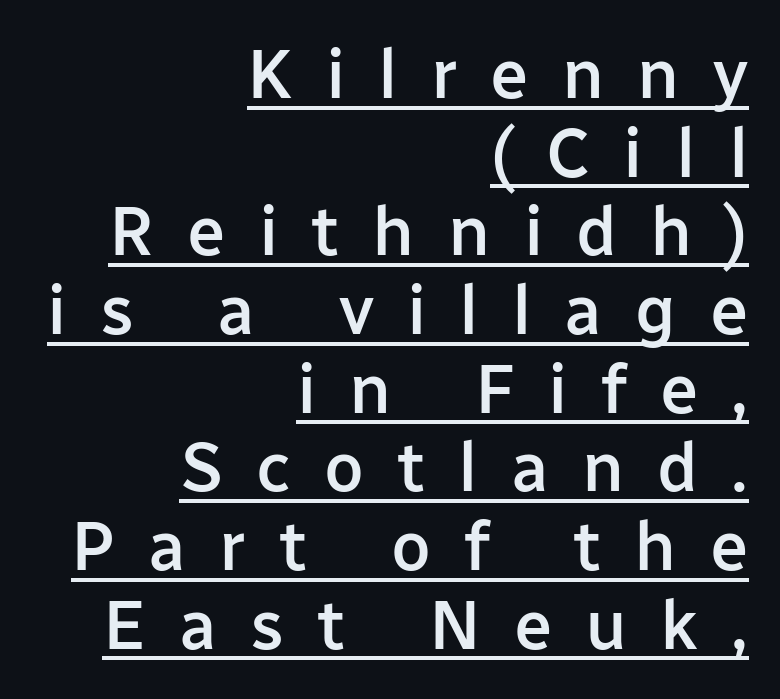
{"serif": "no", "italic": "no", "bold": "semi", "weight": "semibold", "width": "normal", "stroke_contrast": "low", "x_height": "medium", "monospaced": "no", "underline": "yes", "align": "right", "line_spacing": "tight", "line_spacing_ratio": 1.14, "letter_spacing": "wide", "letter_spacing_em": 0.48, "glyph_px": 69}
